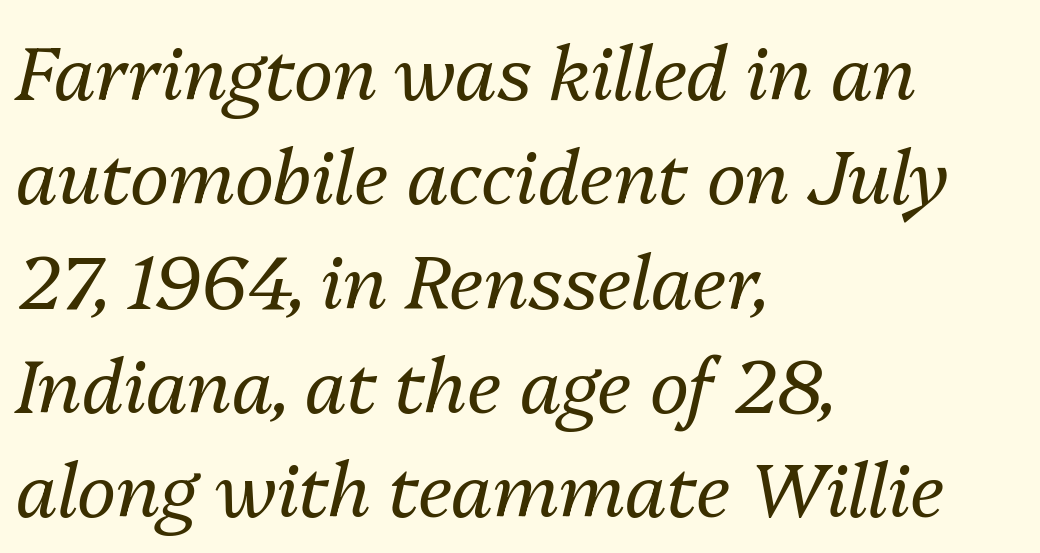
Q: Is the text bold? A: No.
Q: Is the text italic (slanted)? A: Yes, it leans right by about 13 degrees.
Q: Is the text underlined? A: No.
Q: How is the paragraph aligned? A: Left-aligned.
Q: Is the spacing between letters normal or unusually wide? A: Normal.
Q: Is the spacing between lines tight, normal or loose? A: Normal.
Q: Width (condensed, normal, or wide)? A: Normal.
Q: Stroke contrast? A: Medium.
Q: x-height? A: Medium.
Q: Monospaced? A: No.
